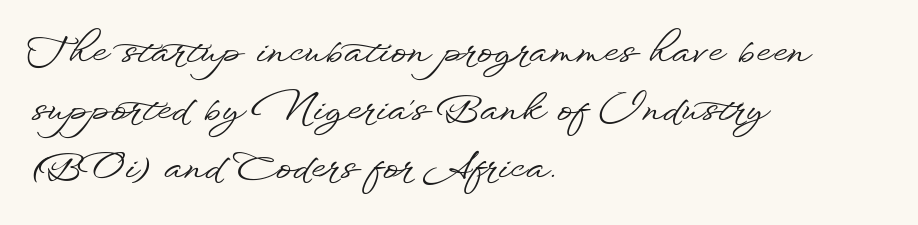
{"serif": "no", "width": "wide", "stroke_contrast": "low", "x_height": "small", "monospaced": "no", "underline": "no", "align": "left", "line_spacing": "normal", "line_spacing_ratio": 1.53, "letter_spacing": "normal", "letter_spacing_em": 0.0, "glyph_px": 38}
